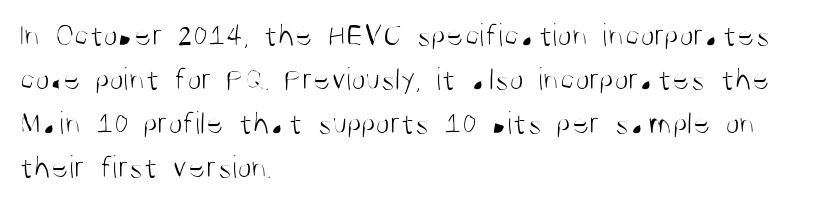
The image shows 33 px light, condensed sans-serif type, upright; set left-aligned, normal line spacing (1.33x), normal letter spacing, not underlined; medium stroke contrast and a large x-height.
